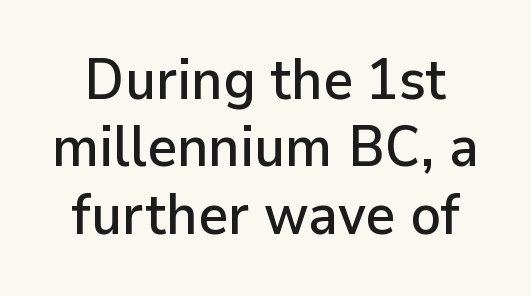
The face used here is a sans, in the tradition of grotesques and geometrics. The face used here is proportionally spaced, like ordinary book or web type. When letters stand straight like this, we call the style roman or upright. The area under the type is left untouched. Honestly, the letter spacing is just normal — you wouldn't notice it.
